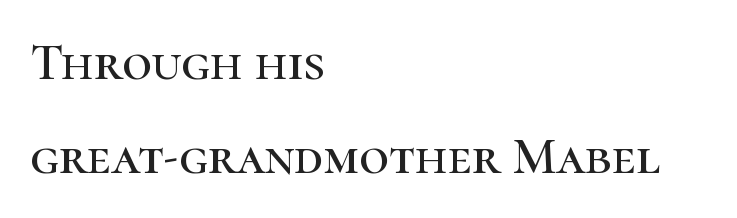
This sample has the flowing, uneven cadence of proportional lettering. A roman cut, with each character standing at attention. What kind of face is this? One with serifs. The area under the type is left untouched.
